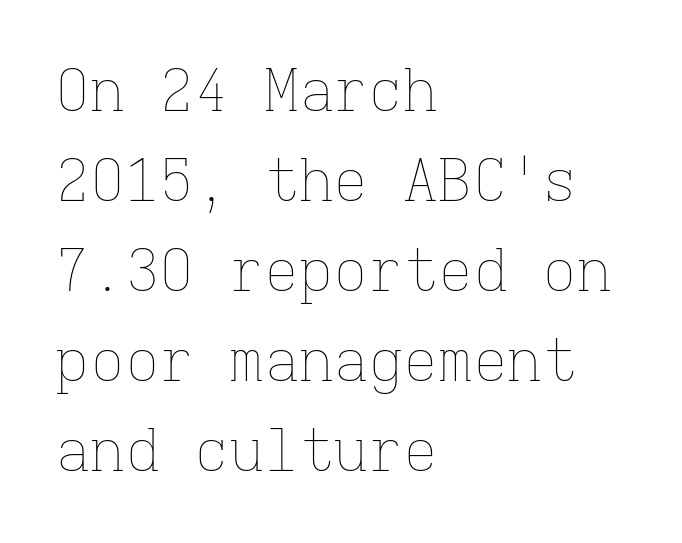
The area under the type is left untouched. Spacing verdict: monospaced, one width for all characters. If you measured baseline to baseline, you'd find a middling distance. This sample uses plain, unmodified letter spacing. Caption: face not bold, strokes unweighted. Horizontal alignment here is leftward, the default for most running prose.
